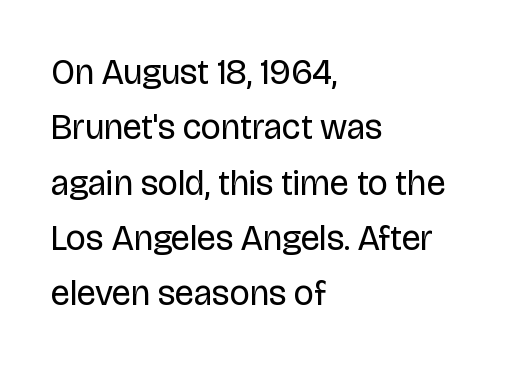
Q: Is the text bold? A: No.
Q: Is the text italic (slanted)? A: No, it is upright.
Q: Is the typeface a serif or a sans-serif typeface? A: Sans-serif.
Q: Is the text underlined? A: No.
Q: How is the paragraph aligned? A: Left-aligned.
Q: Is the spacing between letters normal or unusually wide? A: Normal.
Q: Is the spacing between lines tight, normal or loose? A: Normal.
Q: Width (condensed, normal, or wide)? A: Normal.
Q: Stroke contrast? A: Low.
Q: x-height? A: Large.
Q: Monospaced? A: No.
